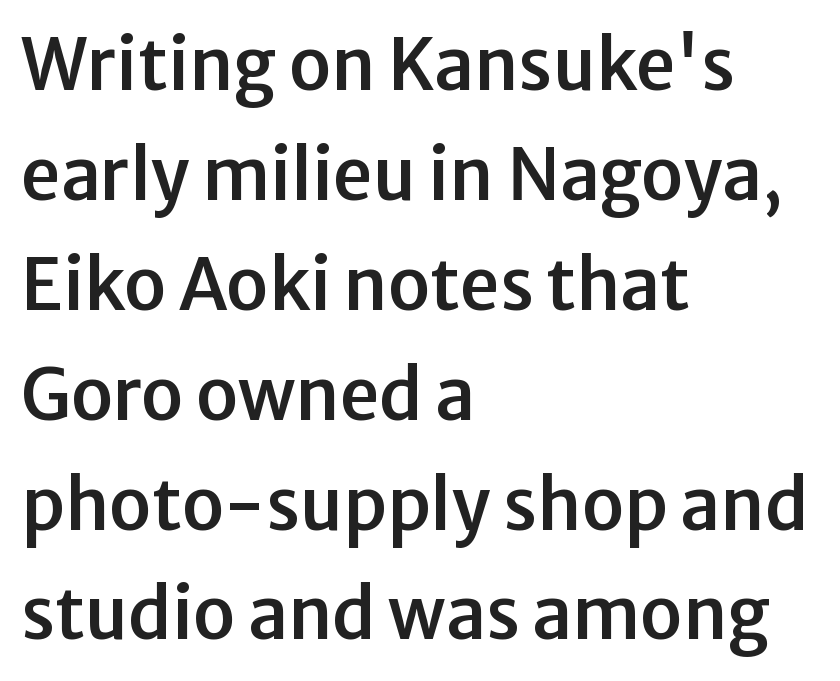
The image shows 70 px sans-serif type, upright; set left-aligned, normal line spacing (1.57x), normal letter spacing, not underlined; low stroke contrast and a medium x-height.
